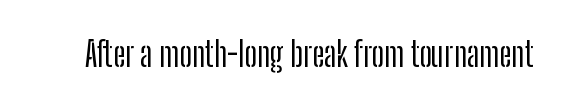
{"serif": "no", "italic": "no", "width": "condensed", "stroke_contrast": "low", "x_height": "medium", "monospaced": "no", "underline": "no", "letter_spacing": "normal", "letter_spacing_em": 0.0, "glyph_px": 34}
